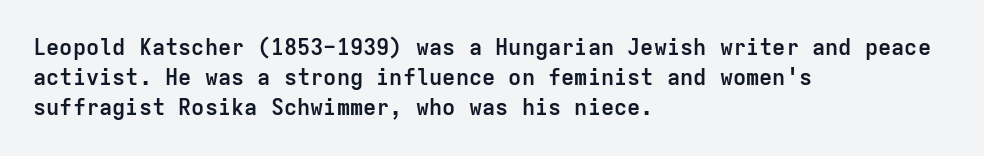
The image shows 22 px bold type, upright; set left-aligned, normal line spacing (1.37x), normal letter spacing, not underlined.
